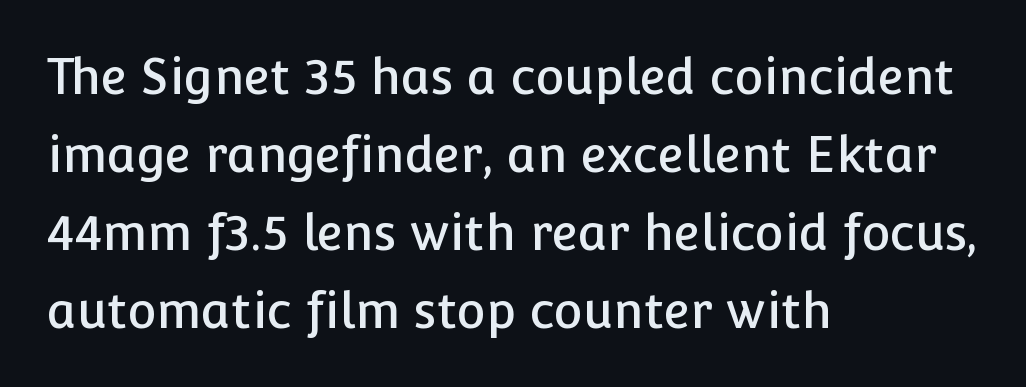
Q: Is the text italic (slanted)? A: No, it is upright.
Q: Is the typeface a serif or a sans-serif typeface? A: Sans-serif.
Q: Is the text underlined? A: No.
Q: How is the paragraph aligned? A: Left-aligned.
Q: Is the spacing between letters normal or unusually wide? A: Normal.
Q: Is the spacing between lines tight, normal or loose? A: Normal.
Q: Width (condensed, normal, or wide)? A: Normal.
Q: Stroke contrast? A: Low.
Q: x-height? A: Medium.
Q: Monospaced? A: No.
